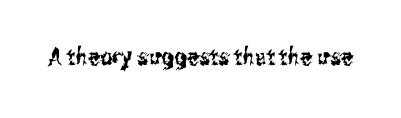
Q: Is the text italic (slanted)? A: No, it is upright.
Q: Is the text underlined? A: No.
Q: Is the spacing between letters normal or unusually wide? A: Normal.
